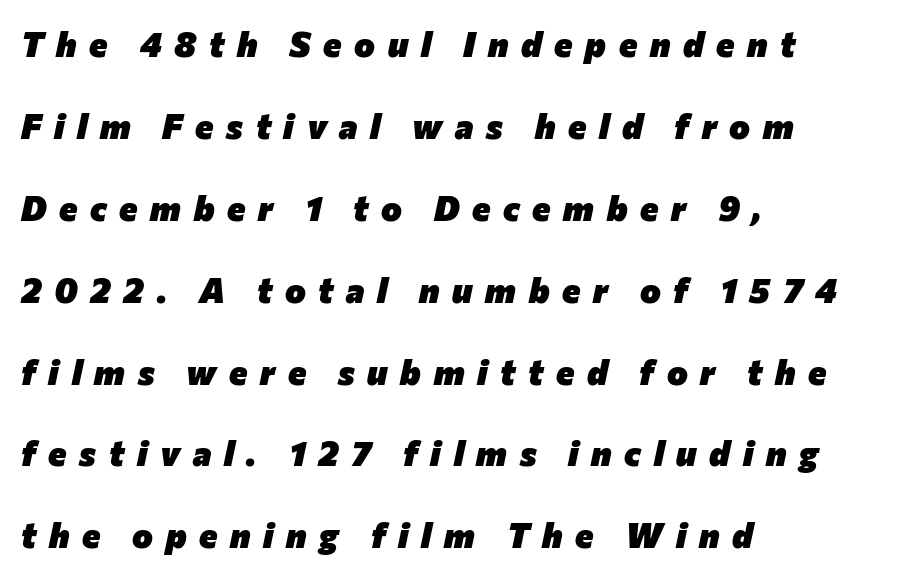
Layout note: lines flush left. Airy leading. Do the characters align in a grid? No, the font is proportional. The type is letterspaced generously, with wide tracking. Heavy, bold letterforms. Slanted lettering throughout.
